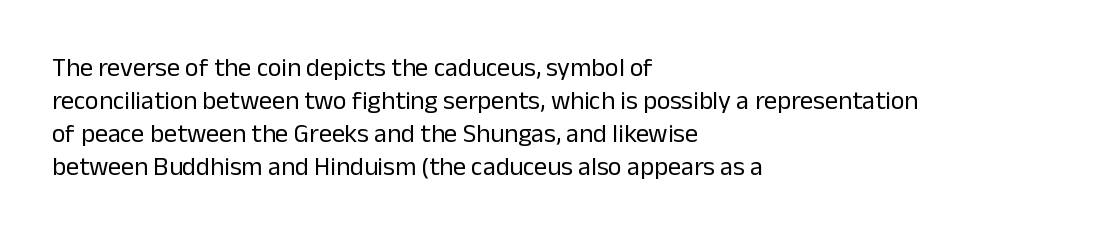
{"italic": "no", "bold": "no", "underline": "no", "align": "left", "line_spacing": "normal", "line_spacing_ratio": 1.27, "letter_spacing": "normal", "letter_spacing_em": 0.0, "glyph_px": 26}
